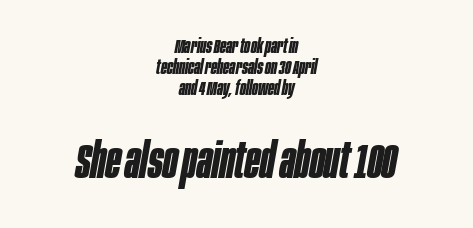
The image shows 49 px bold, condensed type, italic (leaning right); set centered, tight line spacing (1.05x), normal letter spacing, not underlined; the second (bottom) block is 2.45x larger; low stroke contrast and a large x-height.
